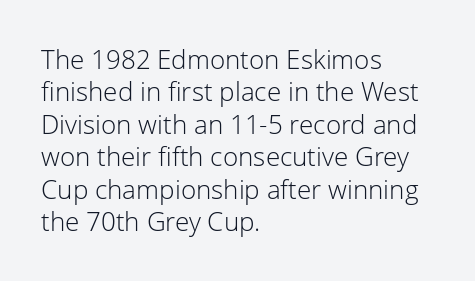
Q: Is the text bold? A: No.
Q: Is the text italic (slanted)? A: No, it is upright.
Q: Is the text underlined? A: No.
Q: How is the paragraph aligned? A: Left-aligned.
Q: Is the spacing between letters normal or unusually wide? A: Normal.
Q: Is the spacing between lines tight, normal or loose? A: Normal.
